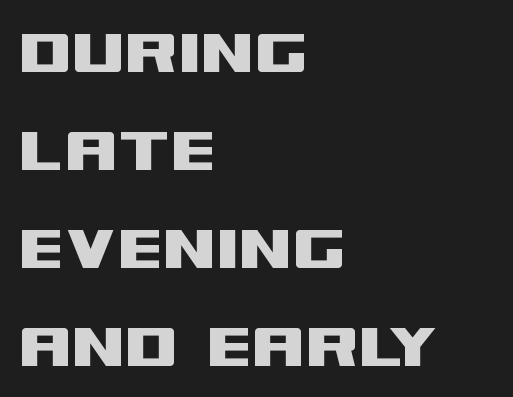
Q: Is the text italic (slanted)? A: No, it is upright.
Q: Is the typeface a serif or a sans-serif typeface? A: Sans-serif.
Q: Is the text underlined? A: No.
Q: How is the paragraph aligned? A: Left-aligned.
Q: Is the spacing between letters normal or unusually wide? A: Normal.
Q: Is the spacing between lines tight, normal or loose? A: Normal.
Q: Width (condensed, normal, or wide)? A: Wide.
Q: Stroke contrast? A: Medium.
Q: x-height? A: Large.
Q: Monospaced? A: No.
